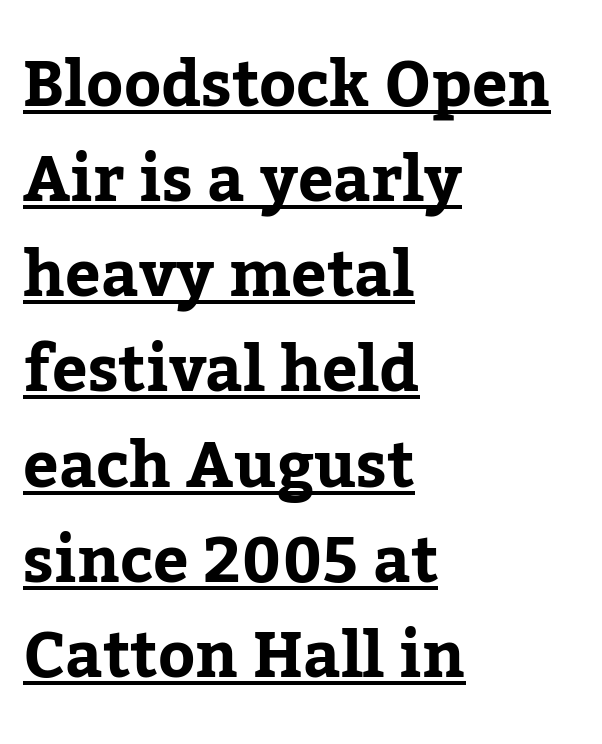
Q: Is the text bold? A: Yes.
Q: Is the text italic (slanted)? A: No, it is upright.
Q: Is the typeface a serif or a sans-serif typeface? A: Serif.
Q: Is the text underlined? A: Yes.
Q: How is the paragraph aligned? A: Left-aligned.
Q: Is the spacing between letters normal or unusually wide? A: Normal.
Q: Is the spacing between lines tight, normal or loose? A: Normal.
Q: Width (condensed, normal, or wide)? A: Normal.
Q: Stroke contrast? A: Low.
Q: x-height? A: Medium.
Q: Monospaced? A: No.
